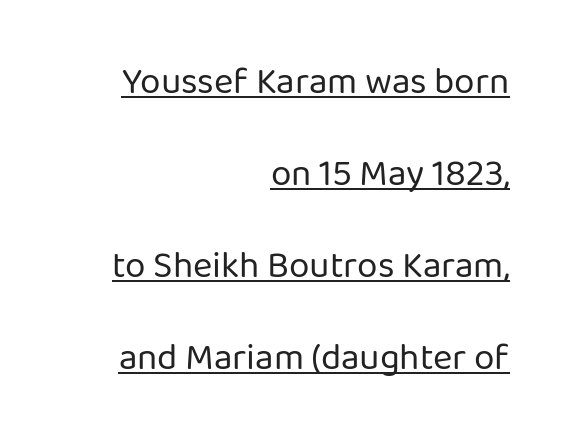
Q: Is the text bold? A: No.
Q: Is the text italic (slanted)? A: No, it is upright.
Q: Is the typeface a serif or a sans-serif typeface? A: Sans-serif.
Q: Is the text underlined? A: Yes.
Q: How is the paragraph aligned? A: Right-aligned.
Q: Is the spacing between letters normal or unusually wide? A: Normal.
Q: Is the spacing between lines tight, normal or loose? A: Loose.
Q: Width (condensed, normal, or wide)? A: Normal.
Q: Stroke contrast? A: Low.
Q: x-height? A: Medium.
Q: Monospaced? A: No.
